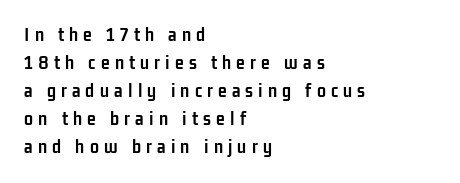
The leading is moderate, giving the passage an even texture. Horizontal alignment here is leftward, the default for most running prose. These lines have a slow, spaced-out rhythm from letter to letter. This rendering features lettering with no underline.
